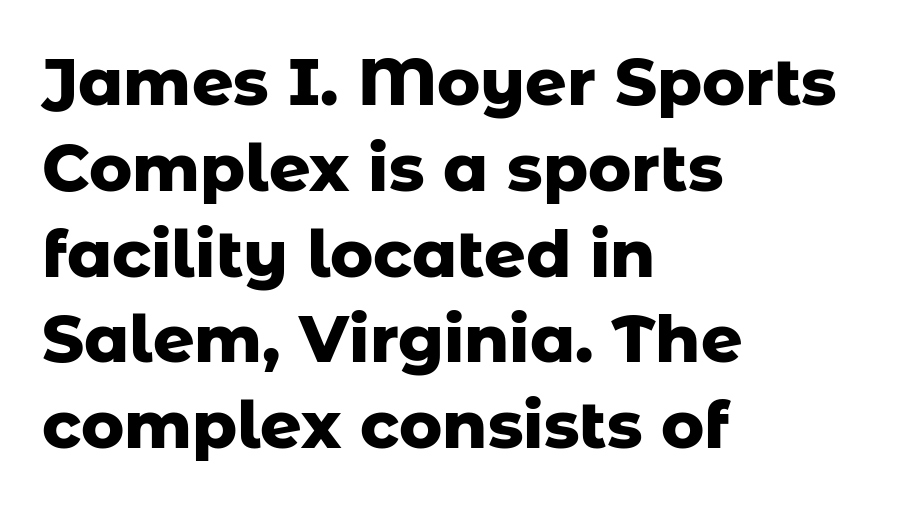
Q: Is the text bold? A: Yes.
Q: Is the text italic (slanted)? A: No, it is upright.
Q: Is the typeface a serif or a sans-serif typeface? A: Sans-serif.
Q: Is the text underlined? A: No.
Q: How is the paragraph aligned? A: Left-aligned.
Q: Is the spacing between letters normal or unusually wide? A: Normal.
Q: Is the spacing between lines tight, normal or loose? A: Normal.
Q: Width (condensed, normal, or wide)? A: Normal.
Q: Stroke contrast? A: Low.
Q: x-height? A: Medium.
Q: Monospaced? A: No.
